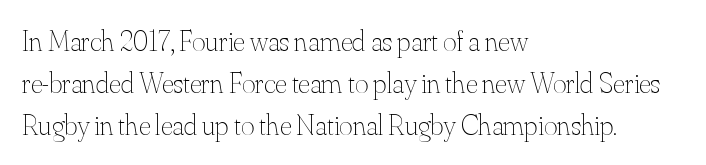
The image shows 29 px thin type, upright; set left-aligned, normal line spacing (1.44x), normal letter spacing, not underlined; medium stroke contrast and a small x-height.
